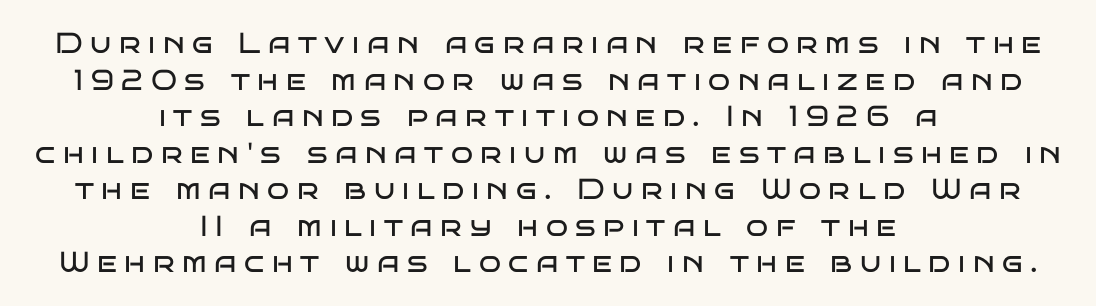
The image shows 29 px regular-weight, wide sans-serif type, upright; set centered, normal line spacing (1.26x), unusually wide letter spacing (+0.26 em), not underlined; low stroke contrast and a large x-height.
